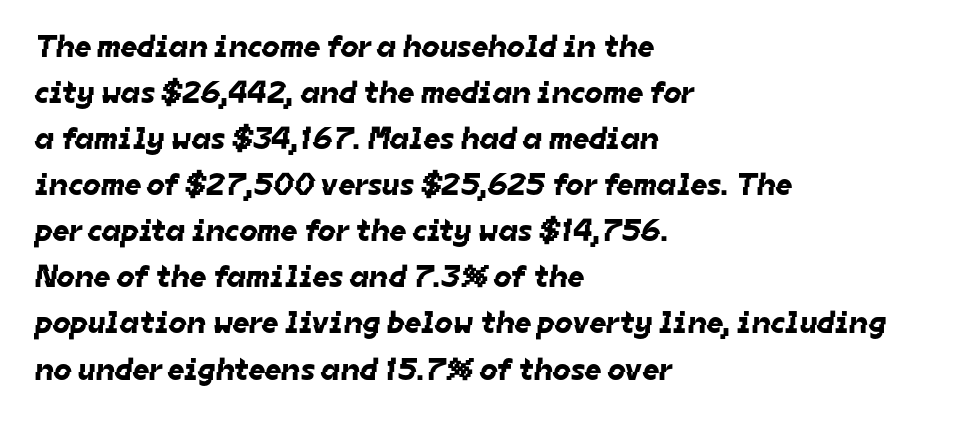
{"serif": "no", "width": "normal", "stroke_contrast": "low", "x_height": "medium", "monospaced": "no", "underline": "no", "align": "left", "line_spacing": "normal", "line_spacing_ratio": 1.44, "letter_spacing": "normal", "letter_spacing_em": 0.0, "glyph_px": 32}
